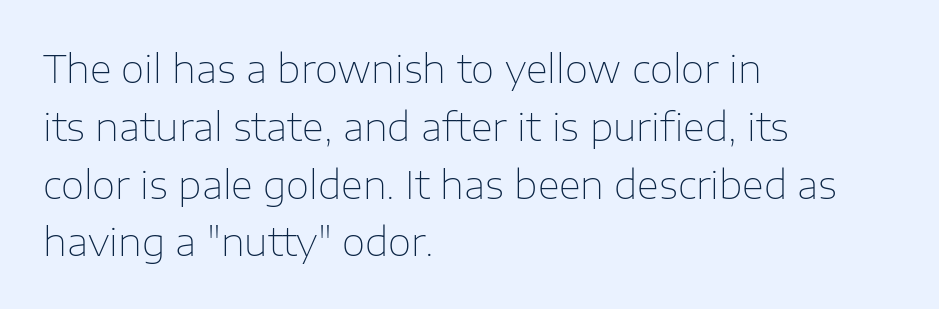
Q: Is the text bold? A: No.
Q: Is the text italic (slanted)? A: No, it is upright.
Q: Is the typeface a serif or a sans-serif typeface? A: Sans-serif.
Q: Is the text underlined? A: No.
Q: How is the paragraph aligned? A: Left-aligned.
Q: Is the spacing between letters normal or unusually wide? A: Normal.
Q: Is the spacing between lines tight, normal or loose? A: Normal.
Q: Width (condensed, normal, or wide)? A: Normal.
Q: Stroke contrast? A: Low.
Q: x-height? A: Medium.
Q: Monospaced? A: No.
